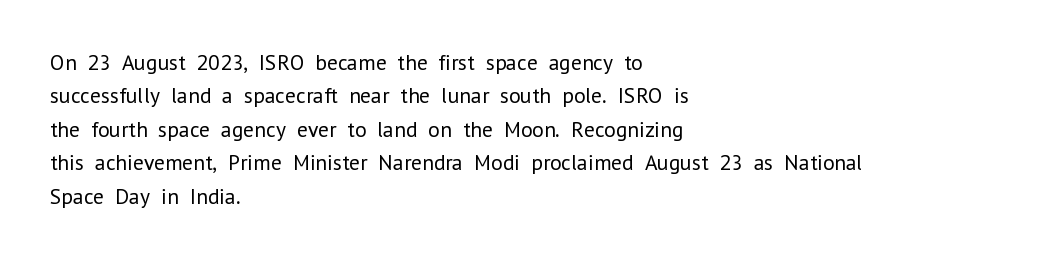
{"italic": "no", "bold": "no", "underline": "no", "align": "left", "line_spacing": "normal", "line_spacing_ratio": 1.52, "letter_spacing": "normal", "letter_spacing_em": 0.0, "glyph_px": 22}
